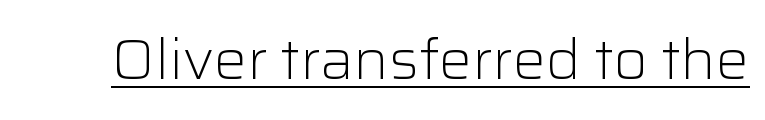
{"serif": "no", "italic": "no", "bold": "no", "weight": "light", "width": "normal", "stroke_contrast": "low", "x_height": "medium", "monospaced": "no", "underline": "yes", "letter_spacing": "normal", "letter_spacing_em": 0.0, "glyph_px": 55}
